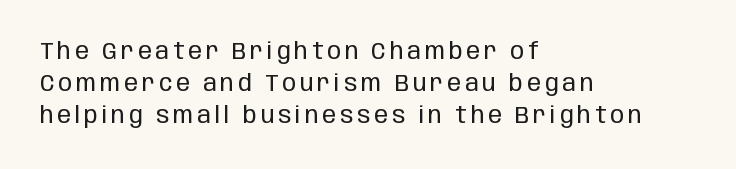
The letters stand straight up with perfectly vertical stems. Quick note: underline off. Which margin do the lines hug? The left one — the right edge is uneven. The typesetting does not lean heavy: it is not bold.
